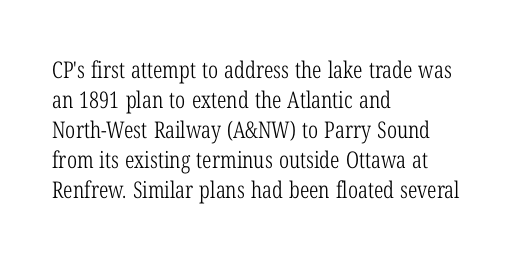
The image shows 23 px text type, upright; set left-aligned, normal line spacing (1.3x), normal letter spacing, not underlined.
